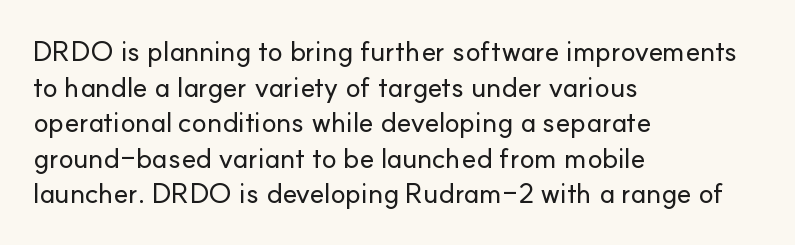
Q: Is the text italic (slanted)? A: No, it is upright.
Q: Is the typeface a serif or a sans-serif typeface? A: Sans-serif.
Q: Is the text underlined? A: No.
Q: How is the paragraph aligned? A: Left-aligned.
Q: Is the spacing between letters normal or unusually wide? A: Normal.
Q: Is the spacing between lines tight, normal or loose? A: Normal.
Q: Width (condensed, normal, or wide)? A: Normal.
Q: Stroke contrast? A: Low.
Q: x-height? A: Small.
Q: Monospaced? A: No.
